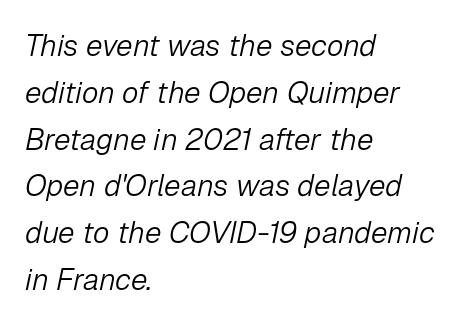
{"italic": "yes", "lean": "right", "slant_degrees": 12, "bold": "no", "weight": "light", "width": "normal", "stroke_contrast": "low", "x_height": "medium", "monospaced": "no", "underline": "no", "align": "left", "line_spacing": "normal", "line_spacing_ratio": 1.56, "letter_spacing": "normal", "letter_spacing_em": 0.0, "glyph_px": 30}
